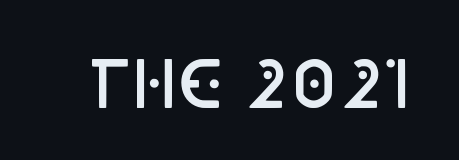
The letters sit at their default tracking, neither squeezed nor spread. Underlining? Definitely not there. This sample uses a sans-serif face. Ordinary non-slanted type is in use.
